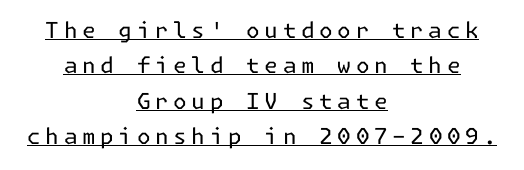
The image shows 22 px text type, upright; set centered, normal line spacing (1.61x), unusually wide letter spacing (+0.21 em), underlined.
